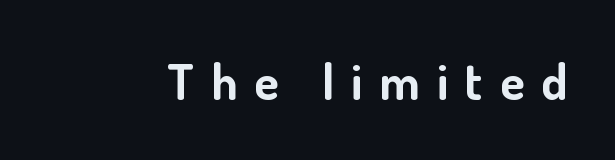
Q: Is the text bold? A: Yes.
Q: Is the text italic (slanted)? A: No, it is upright.
Q: Is the typeface a serif or a sans-serif typeface? A: Sans-serif.
Q: Is the text underlined? A: No.
Q: Is the spacing between letters normal or unusually wide? A: Unusually wide.
Q: Width (condensed, normal, or wide)? A: Normal.
Q: Stroke contrast? A: Low.
Q: x-height? A: Small.
Q: Monospaced? A: No.
